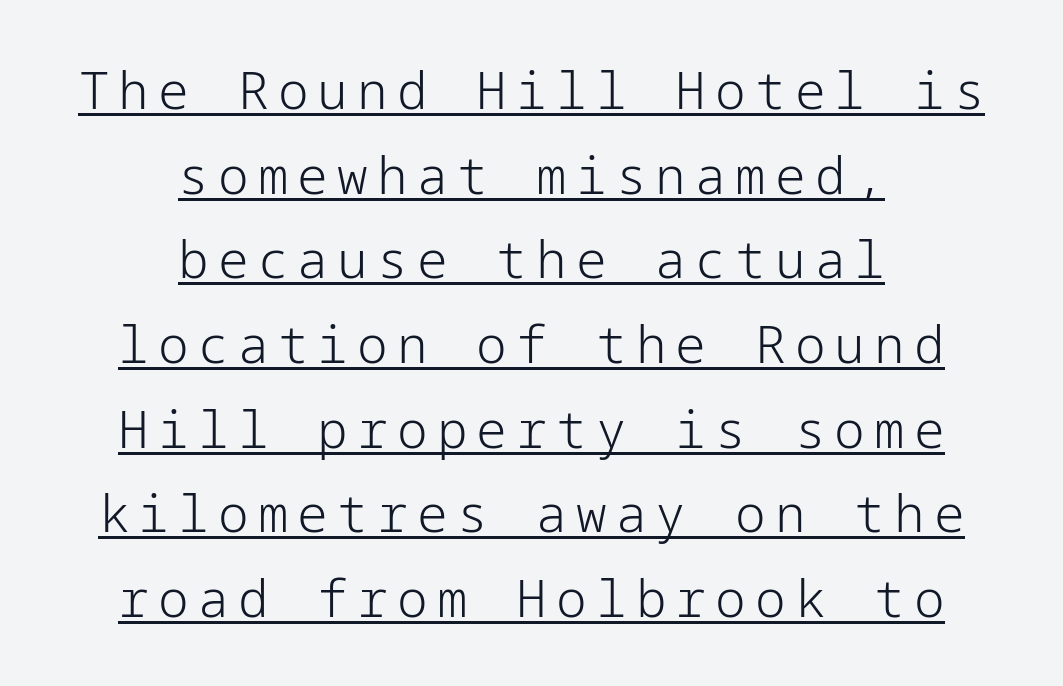
The image shows 51 px light sans-serif type, upright; set centered, normal line spacing (1.66x), underlined; low stroke contrast and a medium x-height.
